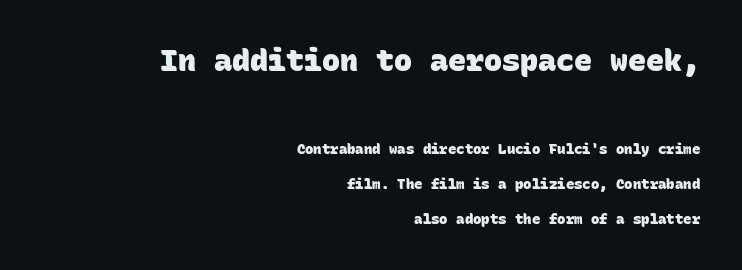
The image shows 30 px heavy sans-serif type, monospaced; set right-aligned, loose line spacing (2.48x), normal letter spacing, not underlined; the first (top) block is 2.14x larger; low stroke contrast and a large x-height.
